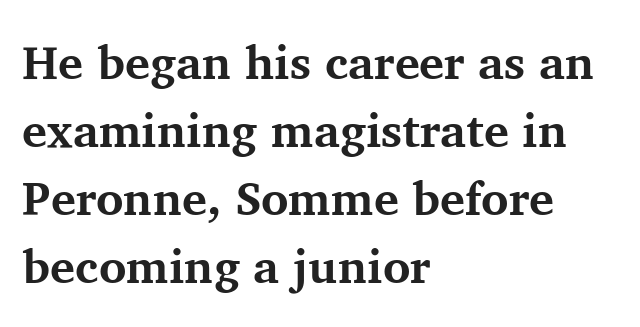
Q: Is the text bold? A: Yes.
Q: Is the text italic (slanted)? A: No, it is upright.
Q: Is the typeface a serif or a sans-serif typeface? A: Serif.
Q: Is the text underlined? A: No.
Q: How is the paragraph aligned? A: Left-aligned.
Q: Is the spacing between letters normal or unusually wide? A: Normal.
Q: Is the spacing between lines tight, normal or loose? A: Normal.
Q: Width (condensed, normal, or wide)? A: Normal.
Q: Stroke contrast? A: Medium.
Q: x-height? A: Medium.
Q: Monospaced? A: No.
